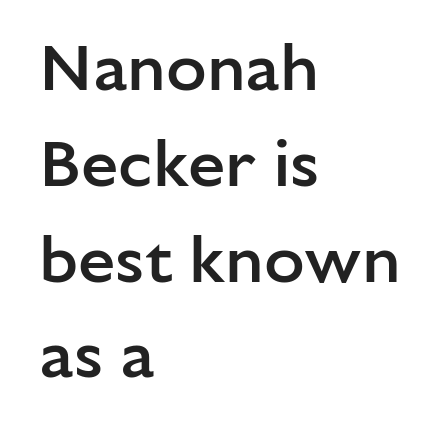
The image shows 67 px semibold sans-serif type, upright; set left-aligned, normal line spacing (1.43x), normal letter spacing, not underlined; low stroke contrast and a medium x-height.
